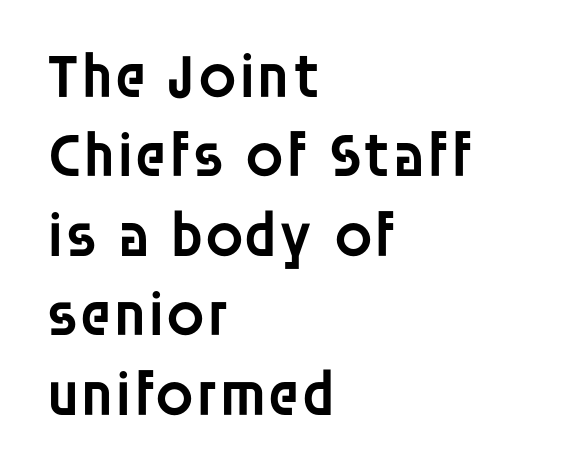
The characters display no serif detailing; their extremities are plain. The compositor pushed each line to the left boundary. Students, note that the glyphs here touch the page at normal intervals. Every character sits straight up, as roman type does. A typesetter would call this proportional, since set widths differ per character.
